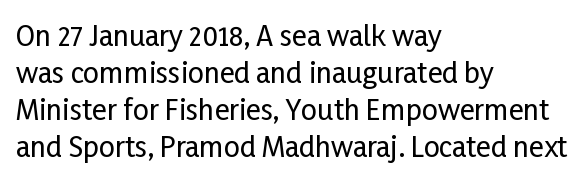
Q: Is the text italic (slanted)? A: No, it is upright.
Q: Is the typeface a serif or a sans-serif typeface? A: Sans-serif.
Q: Is the text underlined? A: No.
Q: How is the paragraph aligned? A: Left-aligned.
Q: Is the spacing between letters normal or unusually wide? A: Normal.
Q: Is the spacing between lines tight, normal or loose? A: Normal.
Q: Width (condensed, normal, or wide)? A: Condensed.
Q: Stroke contrast? A: Low.
Q: x-height? A: Medium.
Q: Monospaced? A: No.
